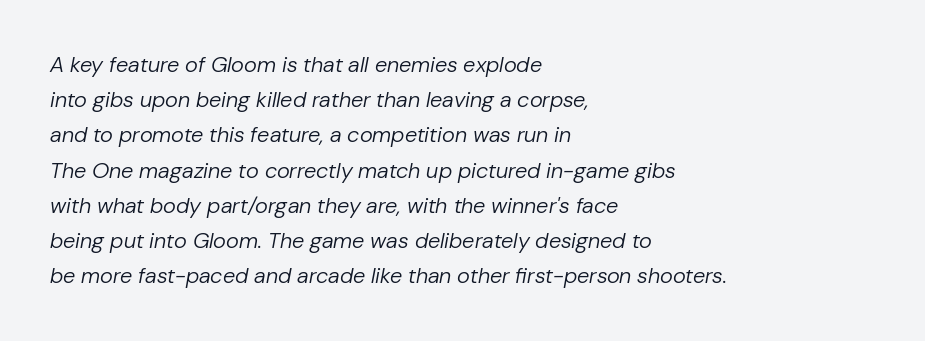
The image shows 22 px text type, italic (leaning right); set left-aligned, normal line spacing (1.6x), normal letter spacing, not underlined.
